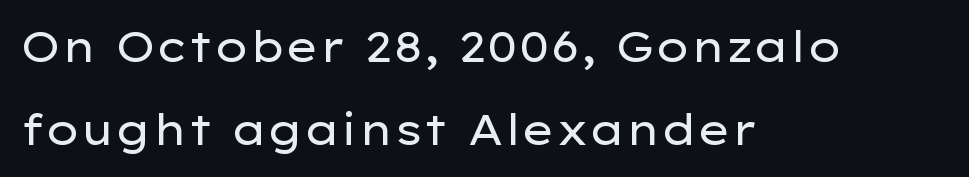
The text block is weighted toward the left margin, trailing off unevenly rightward. A typesetter would label this face a sans. Compared with typical body copy, the letter spacing here is the same. The typesetting does not lean heavy: it is not bold. Only glyphs here, with clear space below each row.
